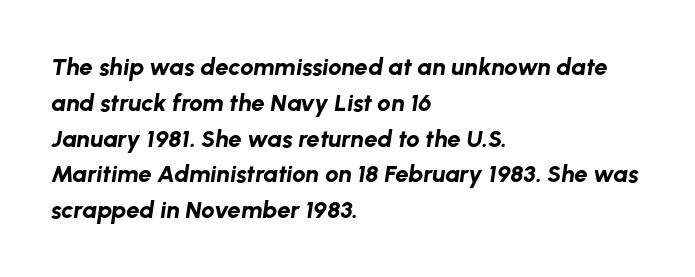
Q: Is the text bold? A: Yes.
Q: Is the text italic (slanted)? A: Yes, it leans right by about 8 degrees.
Q: Is the text underlined? A: No.
Q: How is the paragraph aligned? A: Left-aligned.
Q: Is the spacing between letters normal or unusually wide? A: Normal.
Q: Is the spacing between lines tight, normal or loose? A: Normal.
